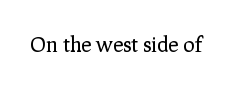
Q: Is the text bold? A: No.
Q: Is the text italic (slanted)? A: No, it is upright.
Q: Is the text underlined? A: No.
Q: Is the spacing between letters normal or unusually wide? A: Normal.
